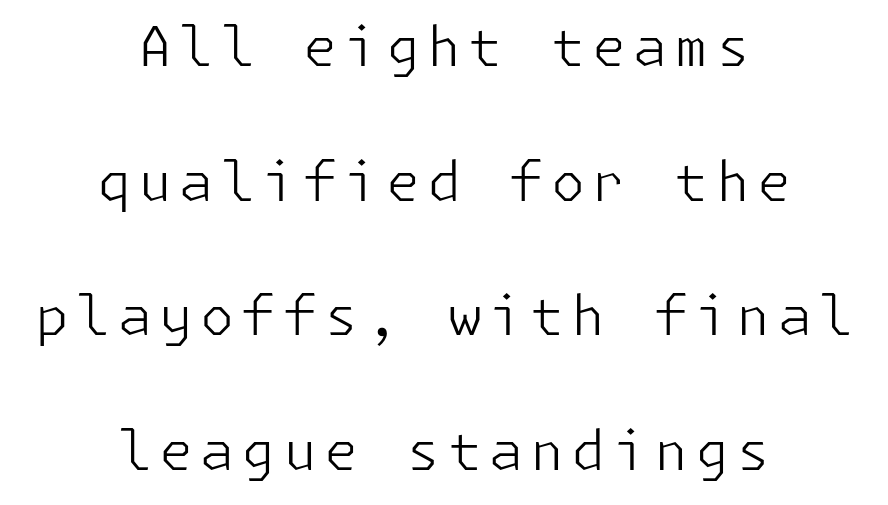
The image shows 55 px light sans-serif type, upright; set centered, loose line spacing (2.45x), not underlined; low stroke contrast and a medium x-height.
